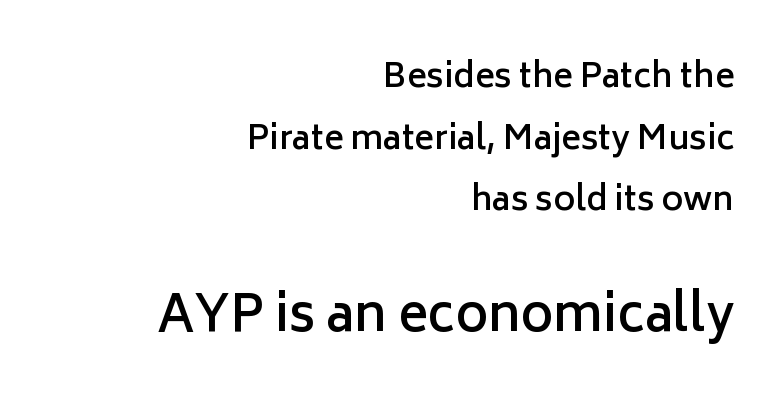
{"serif": "no", "italic": "no", "bold": "semi", "weight": "semibold", "width": "normal", "stroke_contrast": "low", "x_height": "medium", "monospaced": "no", "underline": "no", "align": "right", "line_spacing_ratio": 1.87, "letter_spacing": "normal", "letter_spacing_em": 0.0, "larger_block": "second", "size_ratio": 1.52, "glyph_px": 50}
